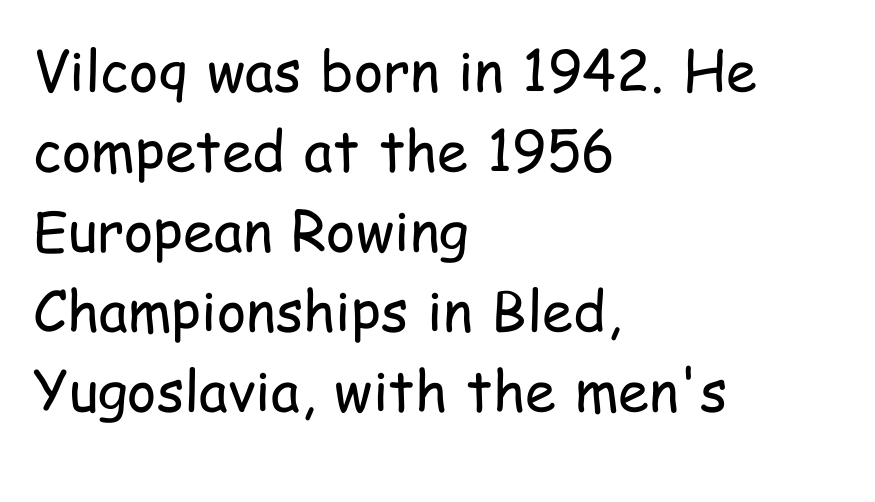
{"serif": "no", "italic": "no", "bold": "no", "weight": "regular", "width": "condensed", "stroke_contrast": "low", "x_height": "medium", "monospaced": "no", "underline": "no", "align": "left", "line_spacing": "normal", "line_spacing_ratio": 1.43, "letter_spacing": "normal", "letter_spacing_em": 0.0, "glyph_px": 56}
